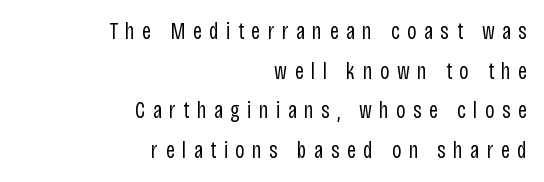
Q: Is the text bold? A: No.
Q: Is the text italic (slanted)? A: No, it is upright.
Q: Is the text underlined? A: No.
Q: How is the paragraph aligned? A: Right-aligned.
Q: Is the spacing between letters normal or unusually wide? A: Unusually wide.
